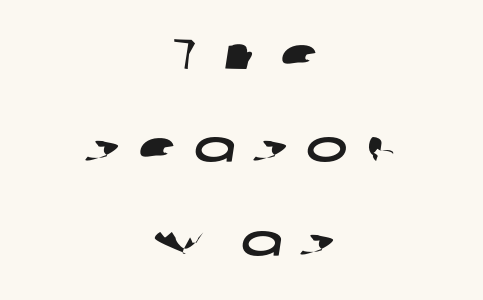
The image shows 44 px wide sans-serif type; set centered, loose line spacing (2.12x), unusually wide letter spacing (+0.41 em), not underlined; low stroke contrast and a medium x-height.
